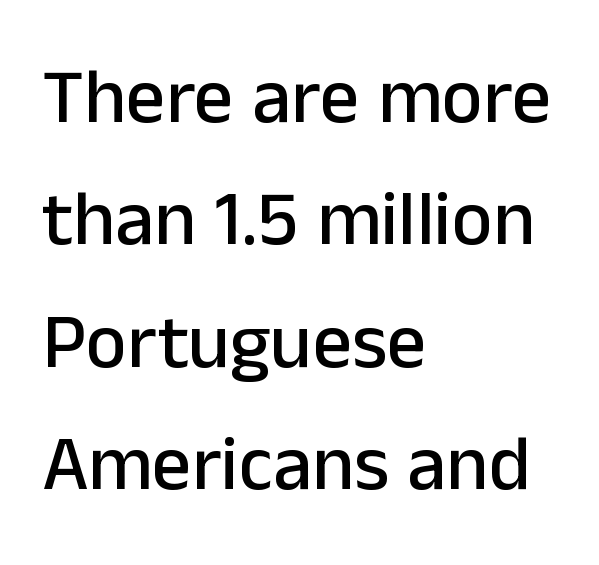
{"serif": "no", "italic": "no", "width": "normal", "stroke_contrast": "low", "x_height": "medium", "monospaced": "no", "underline": "no", "align": "left", "line_spacing": "normal", "line_spacing_ratio": 1.57, "letter_spacing": "normal", "letter_spacing_em": 0.0, "glyph_px": 78}
